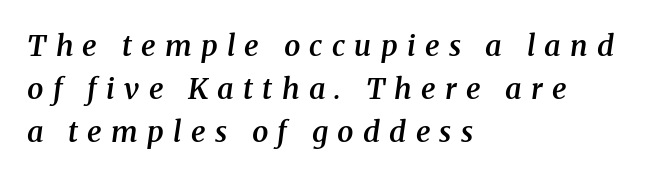
The image shows 29 px semibold serif type, italic (leaning right); set left-aligned, normal line spacing (1.48x), unusually wide letter spacing (+0.32 em), not underlined; medium stroke contrast and a medium x-height.
